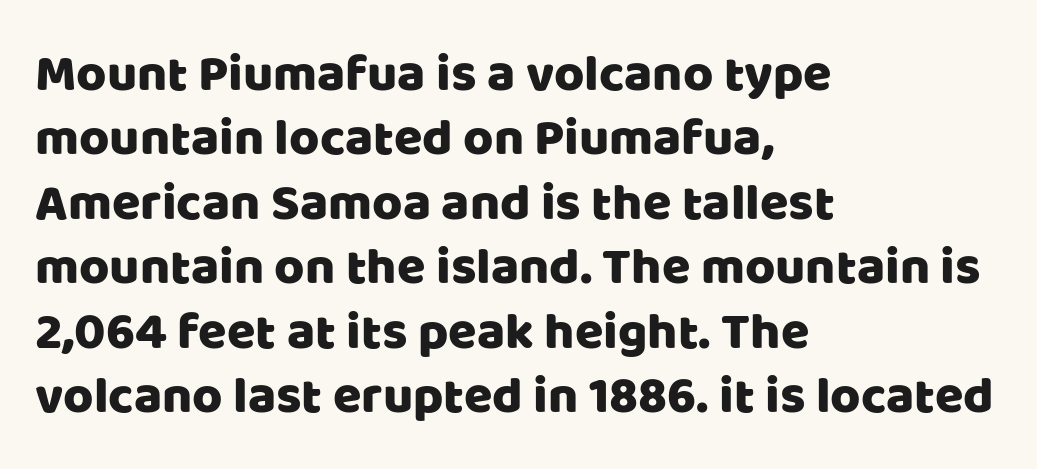
{"serif": "no", "italic": "no", "width": "normal", "stroke_contrast": "low", "x_height": "large", "monospaced": "no", "underline": "no", "align": "left", "line_spacing_ratio": 1.24, "letter_spacing": "normal", "letter_spacing_em": 0.0, "glyph_px": 52}
